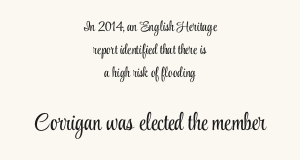
{"bold": "no", "underline": "no", "align": "center", "line_spacing": "normal", "line_spacing_ratio": 1.66, "letter_spacing": "normal", "letter_spacing_em": 0.0, "larger_block": "second", "size_ratio": 1.71, "glyph_px": 24}
